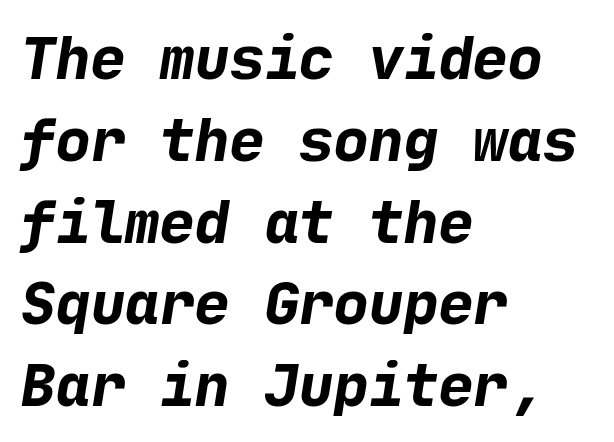
The rendering shows plain stroke endings on the letterforms — a sans-serif design. The typesetter chose a ragged-right arrangement here. Bare-footed words on every line. The designer left line spacing at the default. These lines keep a tight, regular rhythm from letter to letter.
